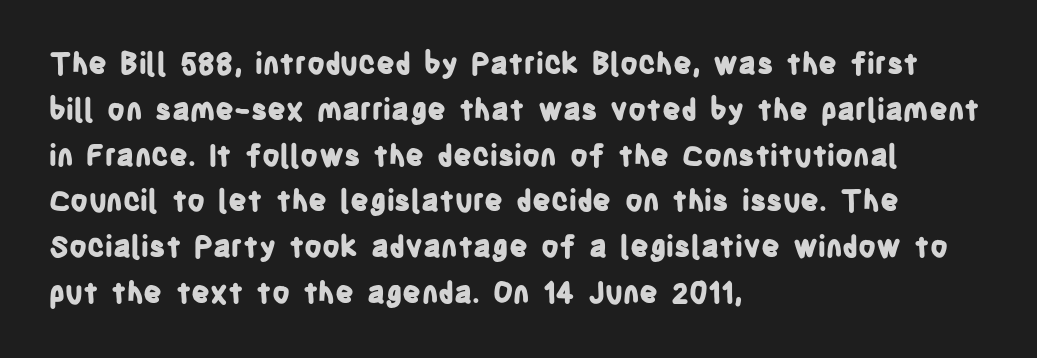
Compared with typical body copy, the letter spacing here is the same. Unmarked baselines from the first word to the last. This sample has the flowing, uneven cadence of proportional lettering. The face used here is a sans, in the tradition of grotesques and geometrics.
